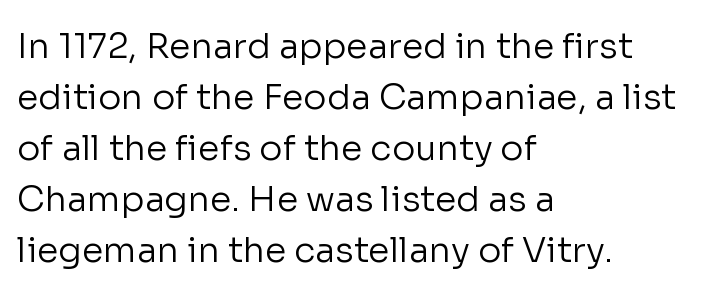
{"serif": "no", "italic": "no", "bold": "no", "weight": "regular", "width": "normal", "stroke_contrast": "low", "x_height": "medium", "monospaced": "no", "underline": "no", "align": "left", "line_spacing": "normal", "line_spacing_ratio": 1.46, "letter_spacing": "normal", "letter_spacing_em": 0.0, "glyph_px": 35}
